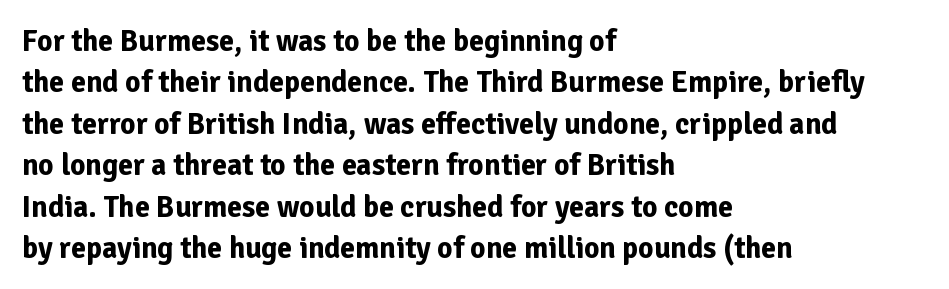
The image shows 30 px bold sans-serif type, upright; set left-aligned, normal line spacing (1.38x), normal letter spacing, not underlined; low stroke contrast and a medium x-height.
